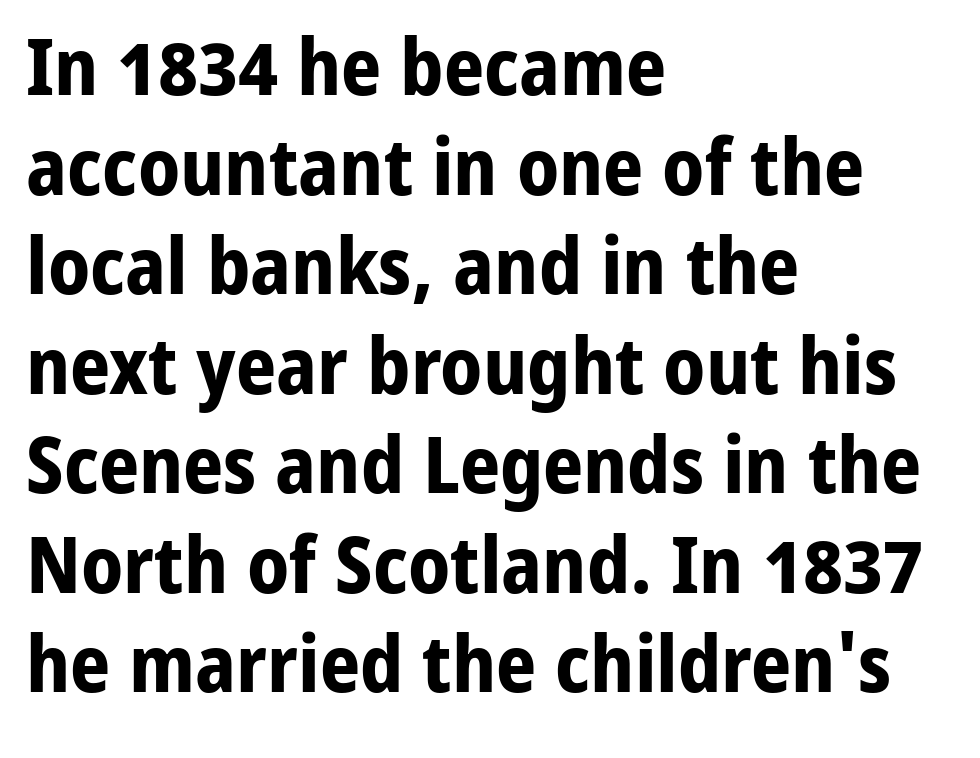
Q: Is the text bold? A: Yes.
Q: Is the text italic (slanted)? A: No, it is upright.
Q: Is the typeface a serif or a sans-serif typeface? A: Sans-serif.
Q: Is the text underlined? A: No.
Q: How is the paragraph aligned? A: Left-aligned.
Q: Is the spacing between letters normal or unusually wide? A: Normal.
Q: Is the spacing between lines tight, normal or loose? A: Normal.
Q: Width (condensed, normal, or wide)? A: Normal.
Q: Stroke contrast? A: Low.
Q: x-height? A: Medium.
Q: Monospaced? A: No.
